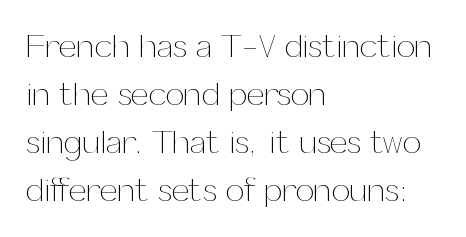
Q: Is the text bold? A: No.
Q: Is the text italic (slanted)? A: No, it is upright.
Q: Is the text underlined? A: No.
Q: How is the paragraph aligned? A: Left-aligned.
Q: Is the spacing between letters normal or unusually wide? A: Normal.
Q: Is the spacing between lines tight, normal or loose? A: Normal.
Q: Width (condensed, normal, or wide)? A: Normal.
Q: Stroke contrast? A: Medium.
Q: x-height? A: Medium.
Q: Monospaced? A: No.
